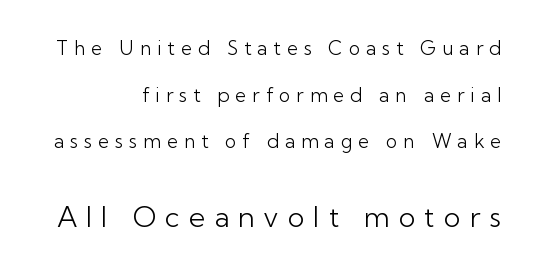
Proportional: the letters do not fall into vertical columns. The specimen reads as upright at a glance. The font is comparable to plain body text, perhaps lighter. Letterform terminals end flat and unadorned throughout the passage.
